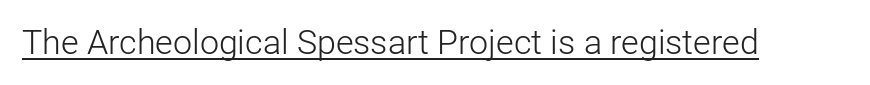
The weight would be labelled regular, book, light, or lighter still. Check the space under the baseline: a stroke is drawn there. Tracking here is standard; glyphs follow each other at the usual distance. The face used here is proportionally spaced, like ordinary book or web type. This rendering employs a face without finishing strokes, i.e., a sans-serif.
